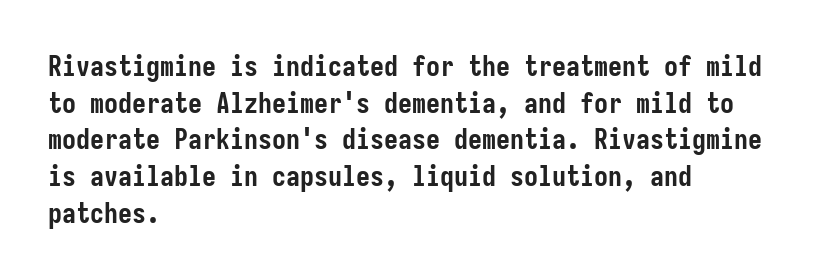
{"serif": "no", "italic": "no", "bold": "yes", "weight": "semibold", "width": "condensed", "stroke_contrast": "low", "x_height": "medium", "underline": "no", "align": "left", "line_spacing": "normal", "line_spacing_ratio": 1.31, "letter_spacing": "normal", "letter_spacing_em": 0.0, "glyph_px": 28}
